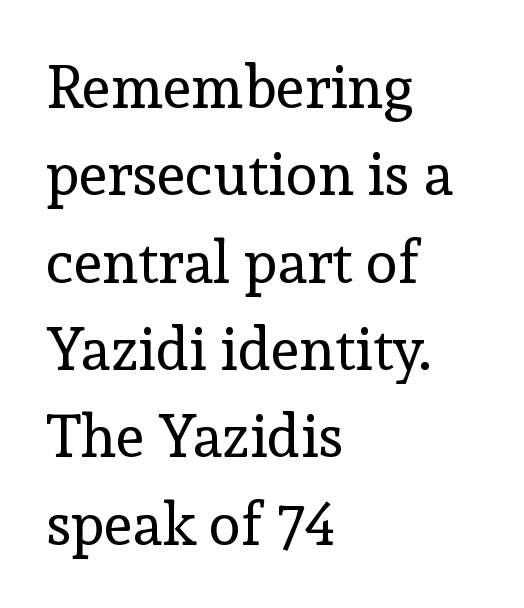
Q: Is the text bold? A: No.
Q: Is the text italic (slanted)? A: No, it is upright.
Q: Is the typeface a serif or a sans-serif typeface? A: Serif.
Q: Is the text underlined? A: No.
Q: How is the paragraph aligned? A: Left-aligned.
Q: Is the spacing between letters normal or unusually wide? A: Normal.
Q: Is the spacing between lines tight, normal or loose? A: Normal.
Q: Width (condensed, normal, or wide)? A: Normal.
Q: x-height? A: Medium.
Q: Monospaced? A: No.
